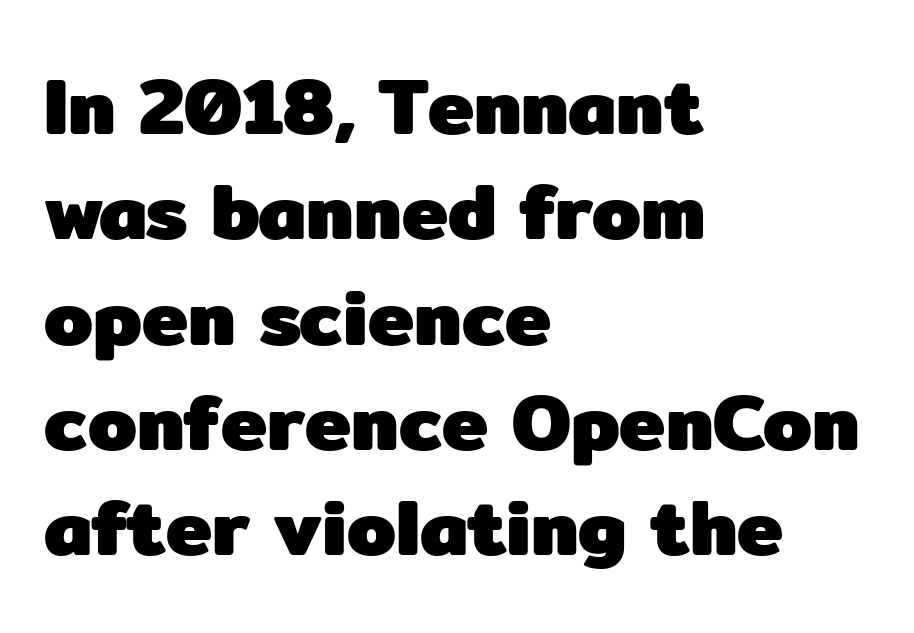
The image shows 78 px heavy sans-serif type, upright; set left-aligned, normal line spacing (1.35x), normal letter spacing, not underlined; low stroke contrast and a medium x-height.
